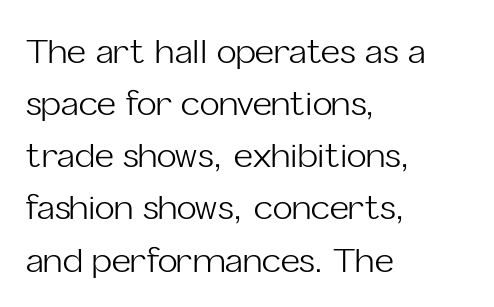
Italic: no, the glyphs are upright roman. Nope, no serifs anywhere on these letters. The area under the type is left untouched. Baseline-to-baseline distance is the conventional proportion of letter height. The paragraph shown leans on its left margin. Here the designer chose a conventional face with non-uniform glyph widths.
